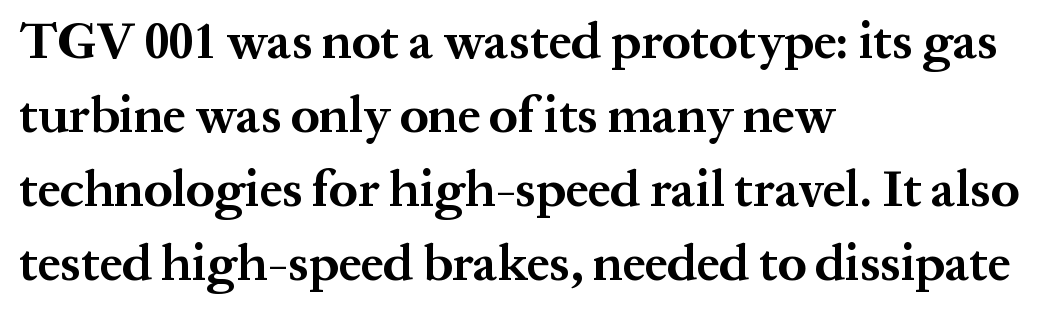
The image shows 51 px bold serif type, upright; set left-aligned, normal line spacing (1.45x), normal letter spacing, not underlined; medium stroke contrast and a medium x-height.
